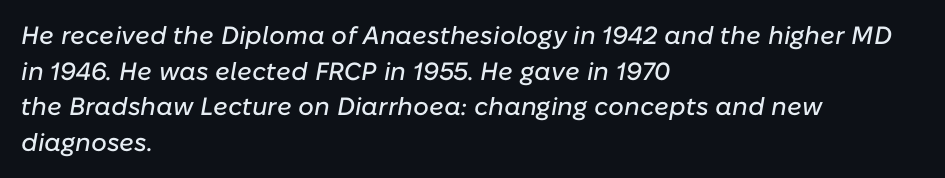
Q: Is the text italic (slanted)? A: Yes, it leans right by about 10 degrees.
Q: Is the text underlined? A: No.
Q: How is the paragraph aligned? A: Left-aligned.
Q: Is the spacing between letters normal or unusually wide? A: Normal.
Q: Is the spacing between lines tight, normal or loose? A: Normal.
